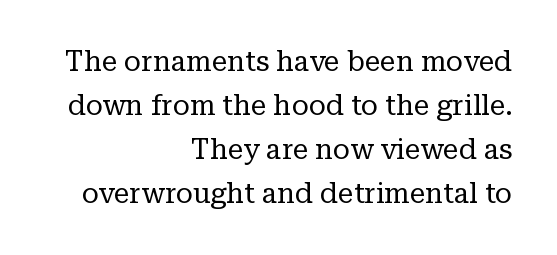
Note: serifs present on the glyphs. Ordinary non-slanted type is in use. The space directly below the letters is spotless. The rag falls on the left side of this text block. Between one letter and the next there's only the usual sliver of space. Each letter keeps its own natural width here, so spacing adapts to shape.
